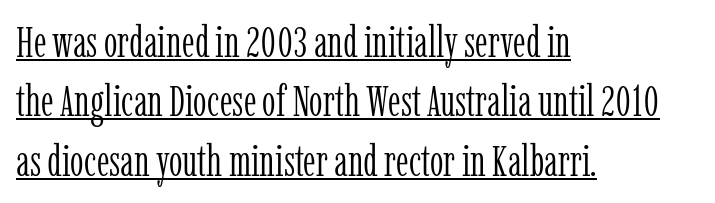
Q: Is the text bold? A: No.
Q: Is the text italic (slanted)? A: No, it is upright.
Q: Is the typeface a serif or a sans-serif typeface? A: Serif.
Q: Is the text underlined? A: Yes.
Q: How is the paragraph aligned? A: Left-aligned.
Q: Is the spacing between letters normal or unusually wide? A: Normal.
Q: Is the spacing between lines tight, normal or loose? A: Normal.
Q: Width (condensed, normal, or wide)? A: Condensed.
Q: Stroke contrast? A: Low.
Q: x-height? A: Medium.
Q: Monospaced? A: No.
